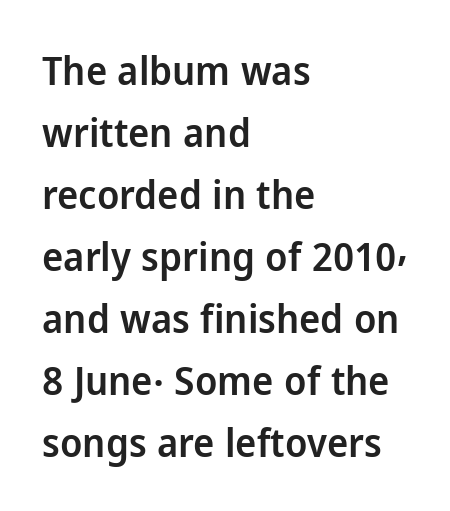
Q: Is the text bold? A: Semi-bold.
Q: Is the text italic (slanted)? A: No, it is upright.
Q: Is the typeface a serif or a sans-serif typeface? A: Sans-serif.
Q: Is the text underlined? A: No.
Q: How is the paragraph aligned? A: Left-aligned.
Q: Is the spacing between letters normal or unusually wide? A: Normal.
Q: Is the spacing between lines tight, normal or loose? A: Normal.
Q: Width (condensed, normal, or wide)? A: Normal.
Q: Stroke contrast? A: Low.
Q: x-height? A: Medium.
Q: Monospaced? A: No.
